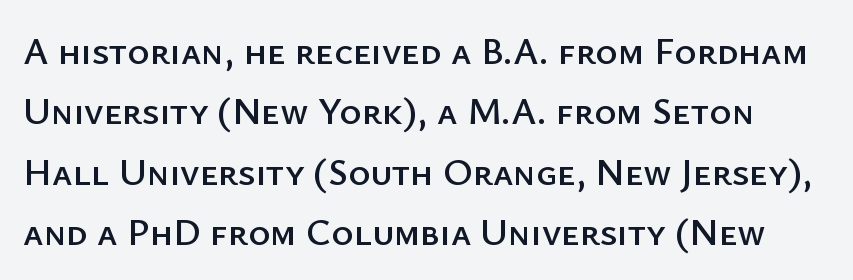
The image shows 38 px sans-serif type, upright; set normal line spacing (1.59x), normal letter spacing, not underlined; low stroke contrast and a medium x-height.
